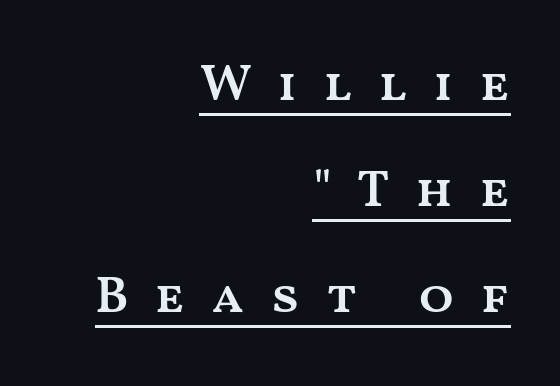
The image shows 52 px semibold, wide type, upright; set right-aligned, loose line spacing (2.04x), unusually wide letter spacing (+0.49 em), underlined; medium stroke contrast and a medium x-height.
